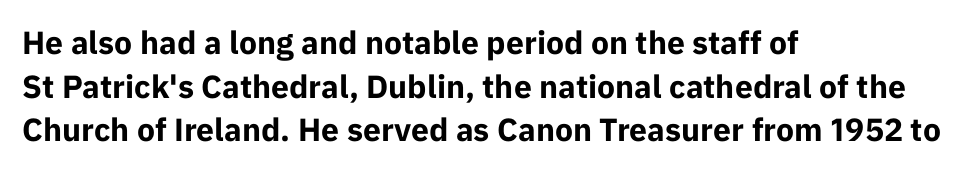
{"serif": "no", "italic": "no", "bold": "yes", "weight": "bold", "width": "normal", "stroke_contrast": "low", "x_height": "medium", "monospaced": "no", "underline": "no", "align": "left", "line_spacing": "normal", "line_spacing_ratio": 1.36, "letter_spacing": "normal", "letter_spacing_em": 0.0, "glyph_px": 32}
